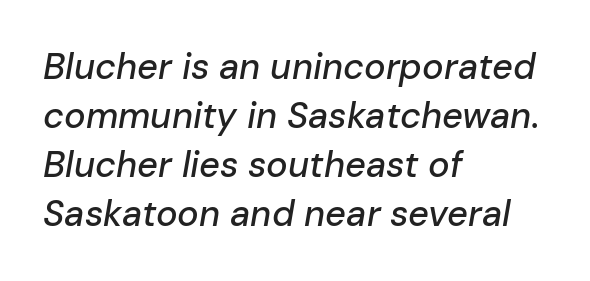
Q: Is the text italic (slanted)? A: Yes, it leans right by about 10 degrees.
Q: Is the text underlined? A: No.
Q: How is the paragraph aligned? A: Left-aligned.
Q: Is the spacing between letters normal or unusually wide? A: Normal.
Q: Is the spacing between lines tight, normal or loose? A: Normal.
Q: Width (condensed, normal, or wide)? A: Normal.
Q: Stroke contrast? A: Low.
Q: x-height? A: Medium.
Q: Monospaced? A: No.
